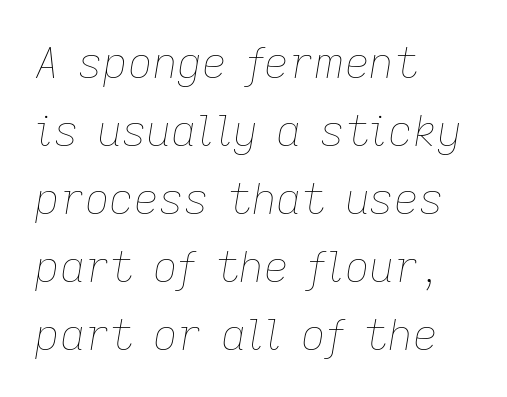
Q: Is the text bold? A: No.
Q: Is the text italic (slanted)? A: Yes, it leans right by about 9 degrees.
Q: Is the text underlined? A: No.
Q: How is the paragraph aligned? A: Left-aligned.
Q: Is the spacing between letters normal or unusually wide? A: Normal.
Q: Is the spacing between lines tight, normal or loose? A: Normal.
Q: Width (condensed, normal, or wide)? A: Normal.
Q: Stroke contrast? A: Low.
Q: x-height? A: Medium.
Q: Monospaced? A: No.
